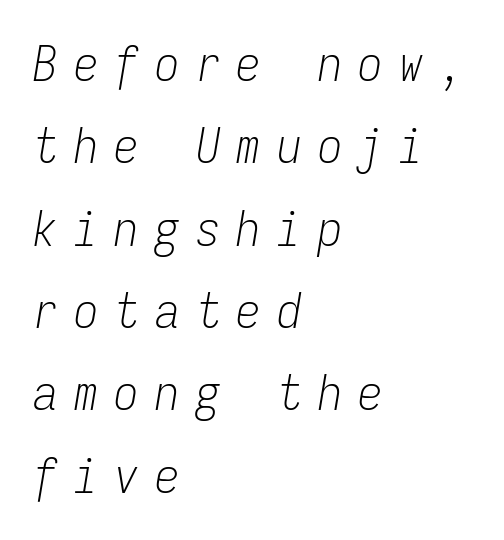
{"italic": "yes", "lean": "right", "slant_degrees": 9, "bold": "no", "weight": "light", "width": "condensed", "stroke_contrast": "low", "x_height": "medium", "monospaced": "yes", "underline": "no", "align": "left", "line_spacing": "normal", "line_spacing_ratio": 1.68, "letter_spacing": "wide", "letter_spacing_em": 0.33, "glyph_px": 49}
